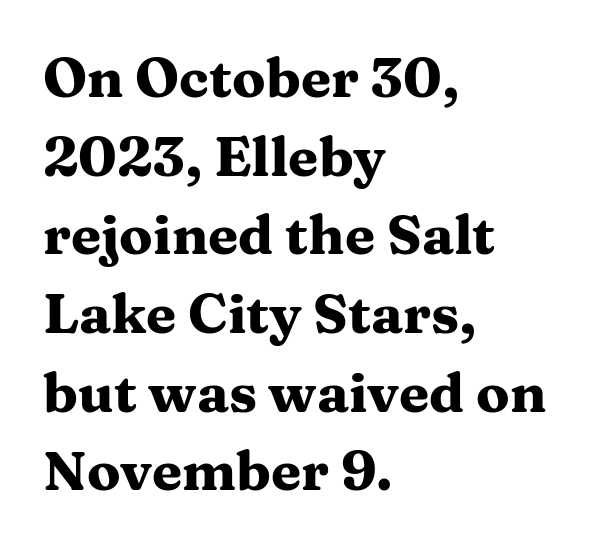
The image shows 55 px heavy, wide serif type, upright; set left-aligned, normal line spacing (1.43x), normal letter spacing, not underlined; medium stroke contrast and a medium x-height.
